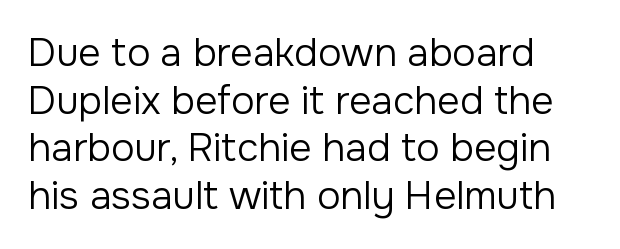
Q: Is the text bold? A: No.
Q: Is the text italic (slanted)? A: No, it is upright.
Q: Is the typeface a serif or a sans-serif typeface? A: Sans-serif.
Q: Is the text underlined? A: No.
Q: How is the paragraph aligned? A: Left-aligned.
Q: Is the spacing between letters normal or unusually wide? A: Normal.
Q: Width (condensed, normal, or wide)? A: Normal.
Q: Stroke contrast? A: Low.
Q: x-height? A: Medium.
Q: Monospaced? A: No.
